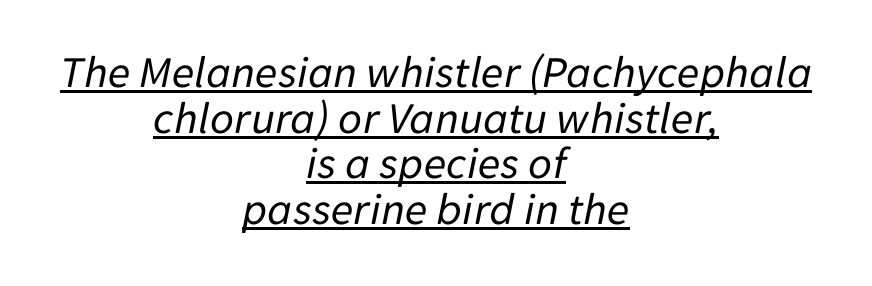
{"italic": "yes", "lean": "right", "slant_degrees": 11, "bold": "no", "weight": "regular", "width": "normal", "stroke_contrast": "low", "x_height": "medium", "monospaced": "no", "underline": "yes", "align": "center", "line_spacing": "tight", "line_spacing_ratio": 0.99, "letter_spacing": "normal", "letter_spacing_em": 0.0, "glyph_px": 46}
